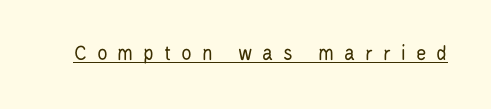
The image shows 22 px text type, upright; set unusually wide letter spacing (+0.45 em), underlined.
